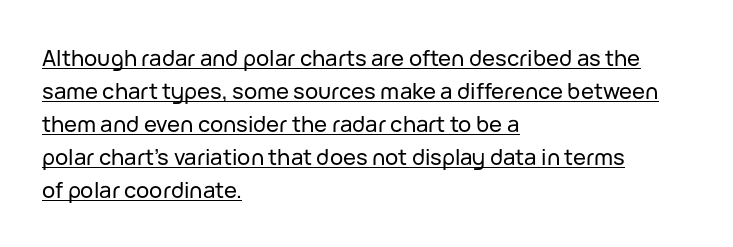
The image shows 22 px text type, upright; set left-aligned, normal line spacing (1.5x), normal letter spacing, underlined.
